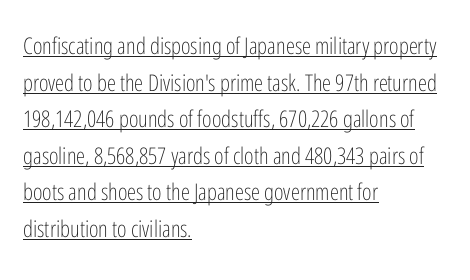
Regarding leading, the lines here are spaced in the standard way. Observe the ordinary spacing: letters are neighbours, not strangers. Weight: regular or lighter. The specimen includes a rule beneath the text block's lines. These lines were composed using upright roman letters.
